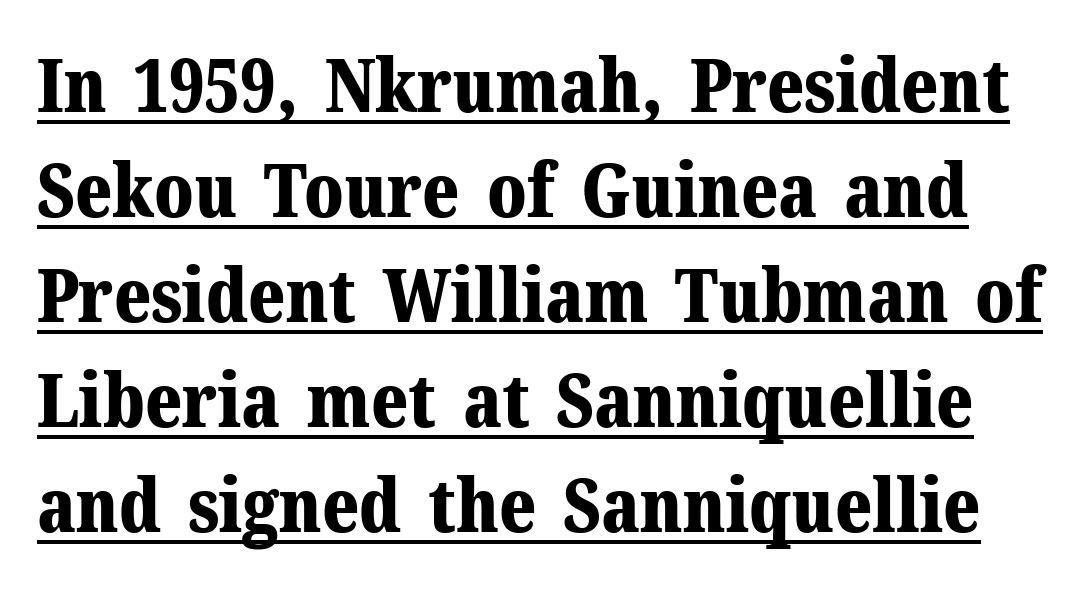
Q: Is the text bold? A: Yes.
Q: Is the text italic (slanted)? A: No, it is upright.
Q: Is the typeface a serif or a sans-serif typeface? A: Serif.
Q: Is the text underlined? A: Yes.
Q: Is the spacing between letters normal or unusually wide? A: Normal.
Q: Is the spacing between lines tight, normal or loose? A: Normal.
Q: Width (condensed, normal, or wide)? A: Normal.
Q: Stroke contrast? A: Medium.
Q: x-height? A: Medium.
Q: Monospaced? A: No.
